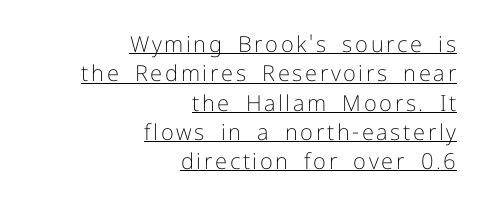
{"italic": "no", "bold": "no", "underline": "yes", "align": "right", "line_spacing": "normal", "line_spacing_ratio": 1.33, "glyph_px": 22}
